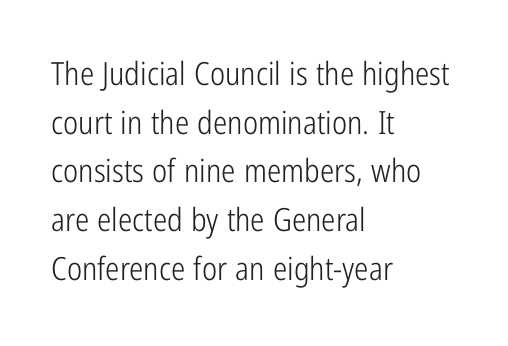
The image shows 32 px light, condensed sans-serif type, upright; set left-aligned, normal line spacing (1.52x), normal letter spacing, not underlined; low stroke contrast and a medium x-height.
